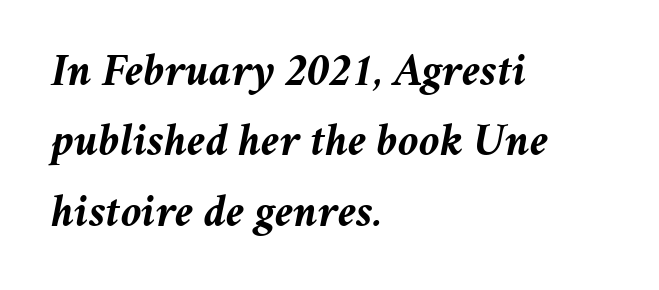
The lettering tilts uniformly, giving the passage an italic look. Does the leading feel generous? No, just average. Proportional: the letters do not fall into vertical columns. The passage shown has conventional tracking throughout. The string is rendered with underlining switched off.
